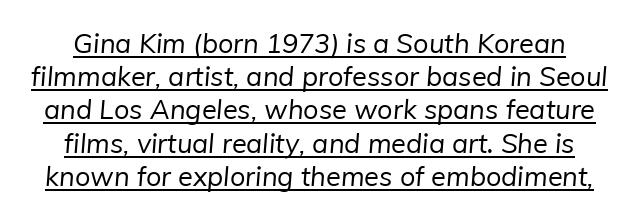
The image shows 27 px text type; set line spacing 1.23x, normal letter spacing, underlined.
